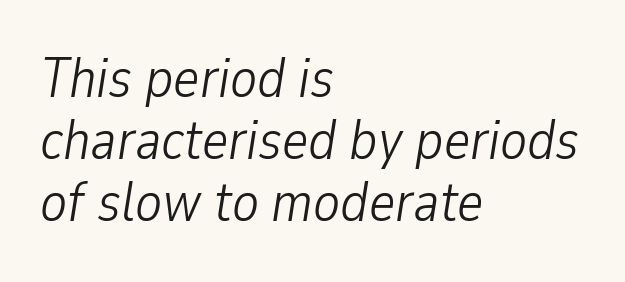
Q: Is the text bold? A: No.
Q: Is the text italic (slanted)? A: Yes, it leans right by about 9 degrees.
Q: Is the text underlined? A: No.
Q: How is the paragraph aligned? A: Left-aligned.
Q: Is the spacing between letters normal or unusually wide? A: Normal.
Q: Is the spacing between lines tight, normal or loose? A: Tight.
Q: Width (condensed, normal, or wide)? A: Condensed.
Q: Stroke contrast? A: Low.
Q: x-height? A: Medium.
Q: Monospaced? A: No.
